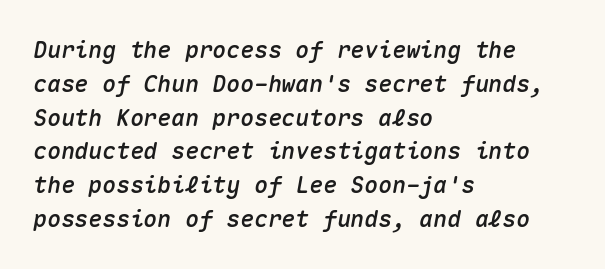
Q: Is the text italic (slanted)? A: Yes, it leans right by about 10 degrees.
Q: Is the text underlined? A: No.
Q: How is the paragraph aligned? A: Left-aligned.
Q: Is the spacing between letters normal or unusually wide? A: Normal.
Q: Is the spacing between lines tight, normal or loose? A: Normal.
